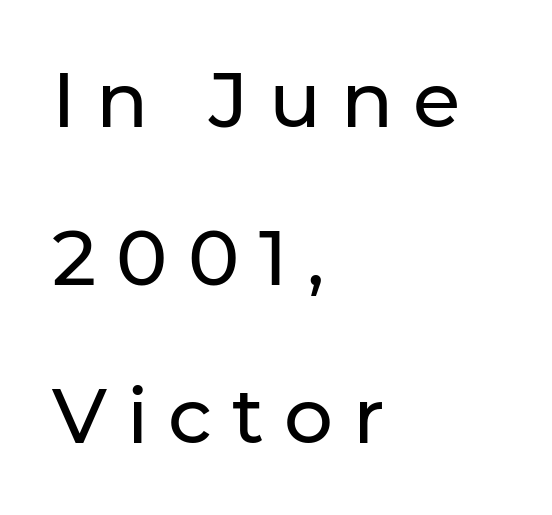
Short and long lines alike share a common starting point at left. Is there much room between lines? Yes — plenty of vertical air separates them. In terms of letterspacing, this is a distinctly airy, spread setting. The letters stand upright; this is a roman face.
